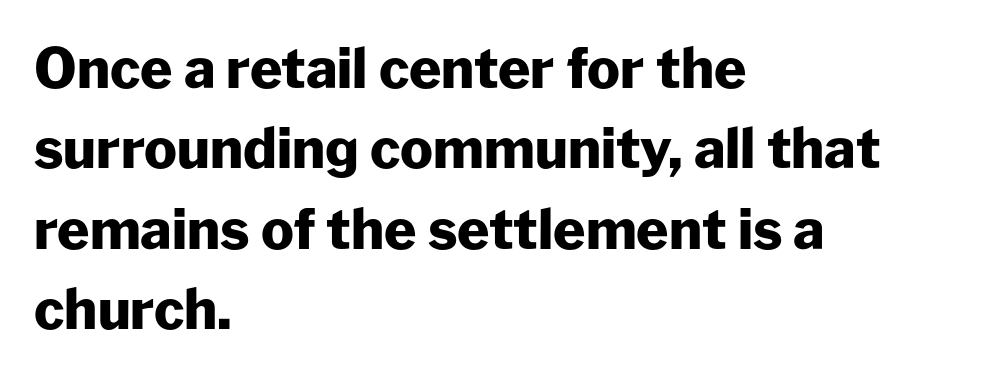
Compared with an ordinary text face, these strokes are far heavier — a full bold. A normal amount of white space separates one row of letters from the next. Varying glyph widths throughout — classic text-font behaviour. The space beneath each line is pristine and unruled.
